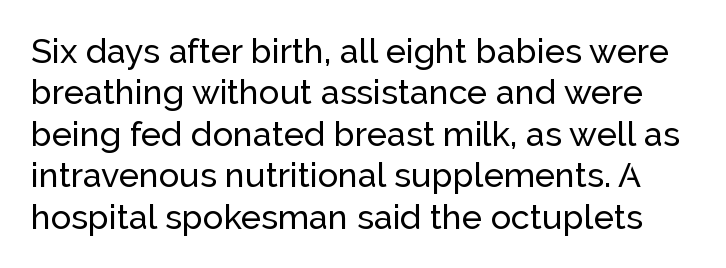
The gap between lines stays unmarked. Unlike a traditional serif, this face leaves its strokes unadorned. Characters follow at the spacing the type designer built in. Varying glyph widths throughout — classic text-font behaviour.
